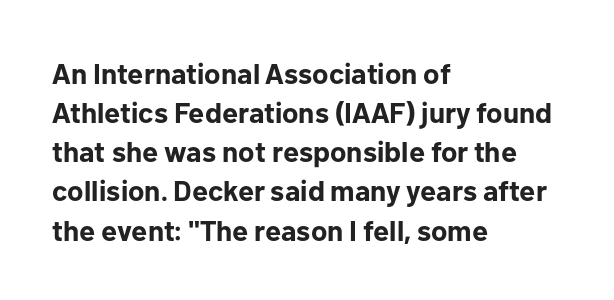
Does the leading feel generous? No, just average. The tracking reads as untouched default to a designer's eye. You can tell it's not italic because the verticals are truly vertical. These lines are composed in type without serifs.
